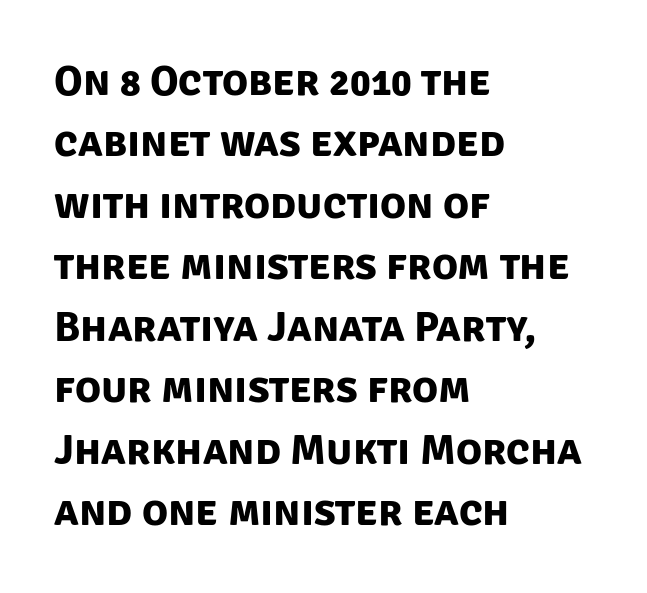
The image shows 43 px bold sans-serif type; set left-aligned, normal line spacing (1.43x), normal letter spacing, not underlined; low stroke contrast and a large x-height.
